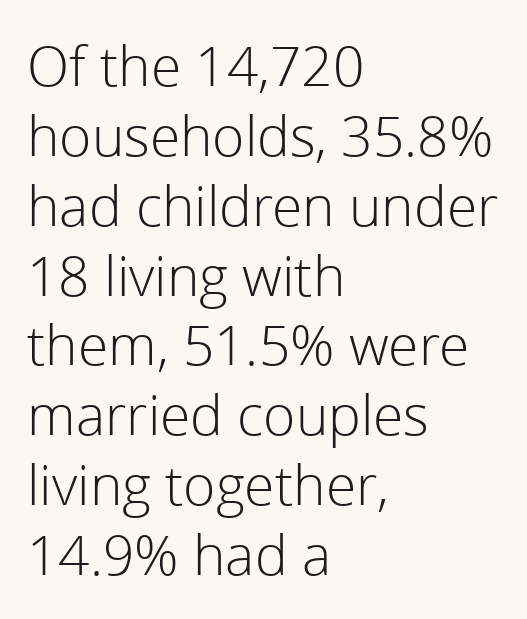
The image shows 55 px light sans-serif type, upright; set left-aligned, normal line spacing (1.27x), normal letter spacing, not underlined; a medium x-height.
